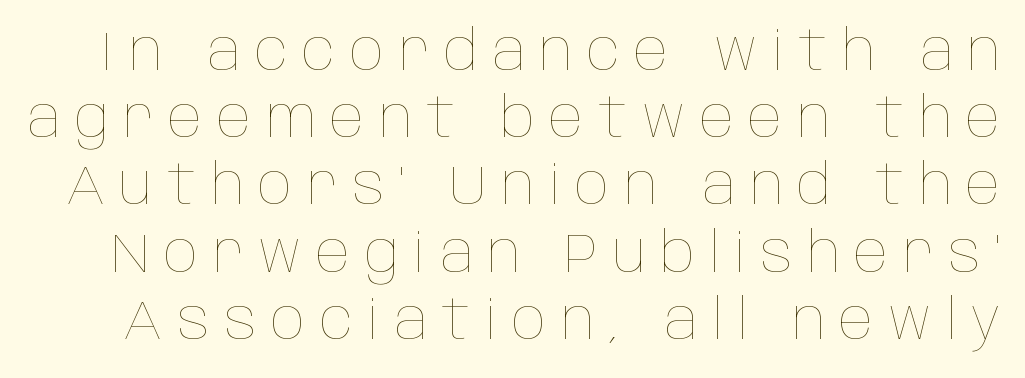
The image shows 56 px thin, condensed type, upright; set line spacing 1.2x, unusually wide letter spacing (+0.26 em), not underlined; low stroke contrast and a large x-height.
